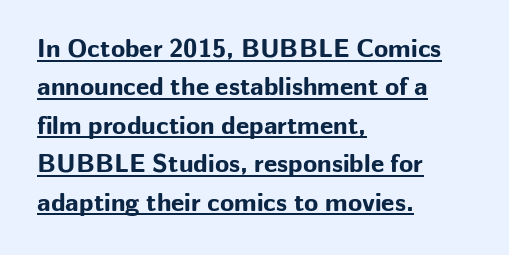
Q: Is the text bold? A: Yes.
Q: Is the text italic (slanted)? A: No, it is upright.
Q: Is the text underlined? A: Yes.
Q: How is the paragraph aligned? A: Left-aligned.
Q: Is the spacing between letters normal or unusually wide? A: Normal.
Q: Is the spacing between lines tight, normal or loose? A: Normal.
